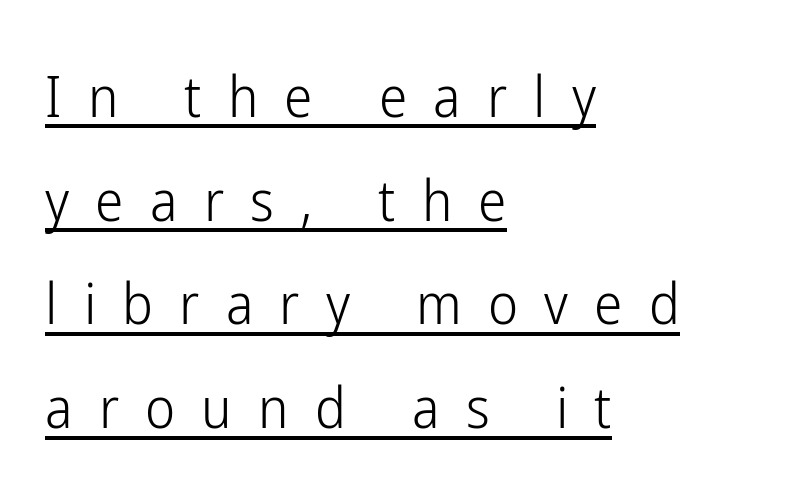
The image shows 57 px light, condensed sans-serif type, upright; set left-aligned, line spacing 1.82x, unusually wide letter spacing (+0.46 em), underlined; low stroke contrast and a medium x-height.
